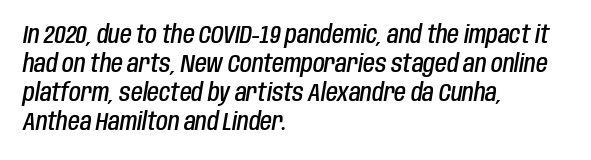
The image shows 24 px text type, italic (leaning right); set left-aligned, line spacing 1.21x, normal letter spacing, not underlined.
